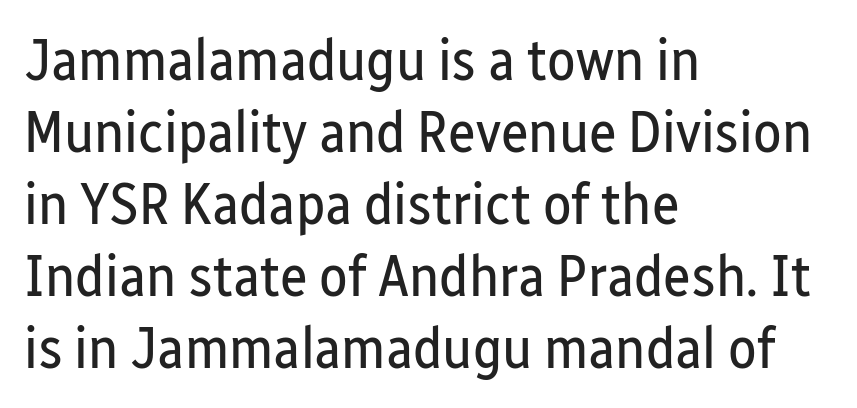
{"serif": "no", "italic": "no", "bold": "no", "weight": "regular", "width": "condensed", "stroke_contrast": "low", "x_height": "medium", "monospaced": "no", "underline": "no", "align": "left", "line_spacing_ratio": 1.22, "letter_spacing": "normal", "letter_spacing_em": 0.0, "glyph_px": 59}
